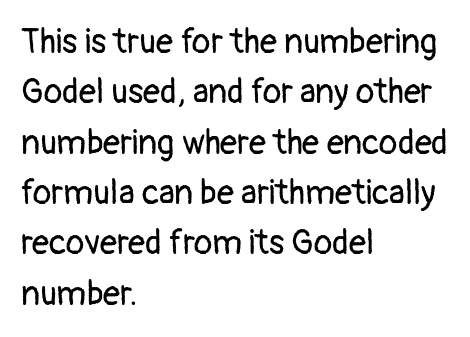
The image shows 34 px regular-weight sans-serif type, upright; set left-aligned, normal line spacing (1.48x), normal letter spacing, not underlined; low stroke contrast and a medium x-height.
